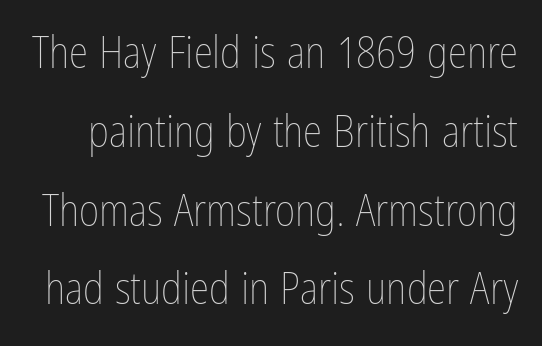
{"italic": "no", "bold": "no", "weight": "thin", "width": "condensed", "stroke_contrast": "low", "x_height": "medium", "monospaced": "no", "underline": "no", "line_spacing_ratio": 1.79, "letter_spacing": "normal", "letter_spacing_em": 0.0, "glyph_px": 44}
